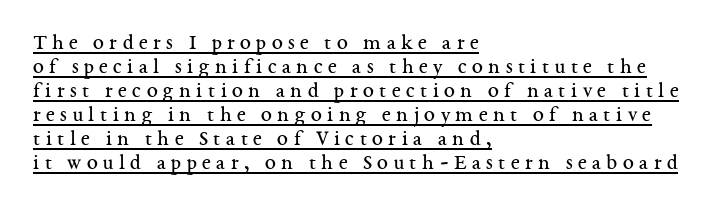
Q: Is the text bold? A: No.
Q: Is the text italic (slanted)? A: No, it is upright.
Q: Is the text underlined? A: Yes.
Q: How is the paragraph aligned? A: Left-aligned.
Q: Is the spacing between letters normal or unusually wide? A: Unusually wide.
Q: Is the spacing between lines tight, normal or loose? A: Tight.
